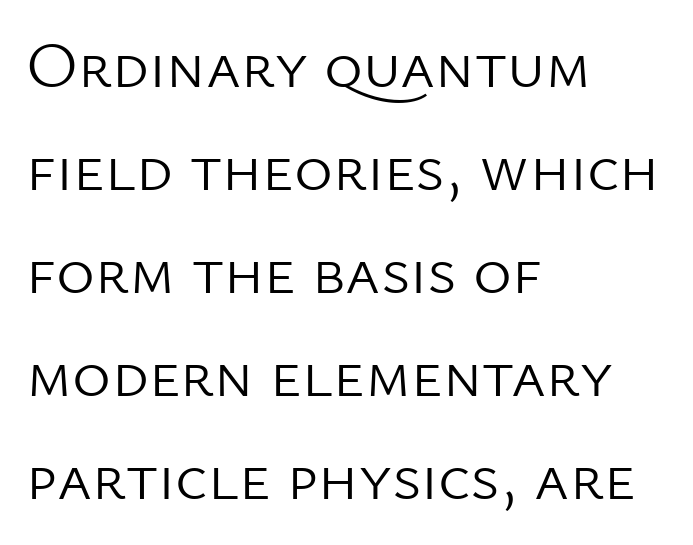
The image shows 66 px light sans-serif type, upright; set left-aligned, normal line spacing (1.56x), normal letter spacing, not underlined; low stroke contrast and a medium x-height.
